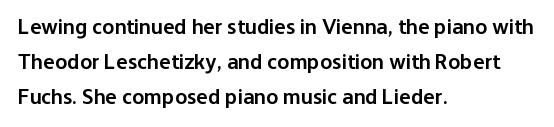
Q: Is the text bold? A: Semi-bold.
Q: Is the text italic (slanted)? A: No, it is upright.
Q: Is the text underlined? A: No.
Q: How is the paragraph aligned? A: Left-aligned.
Q: Is the spacing between letters normal or unusually wide? A: Normal.
Q: Is the spacing between lines tight, normal or loose? A: Normal.
